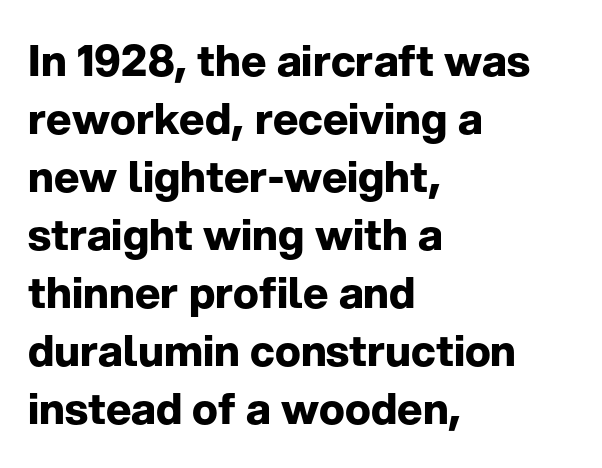
{"serif": "no", "italic": "no", "bold": "yes", "weight": "bold", "width": "normal", "stroke_contrast": "low", "x_height": "medium", "monospaced": "no", "underline": "no", "align": "left", "line_spacing": "normal", "line_spacing_ratio": 1.35, "letter_spacing": "normal", "letter_spacing_em": 0.0, "glyph_px": 43}
